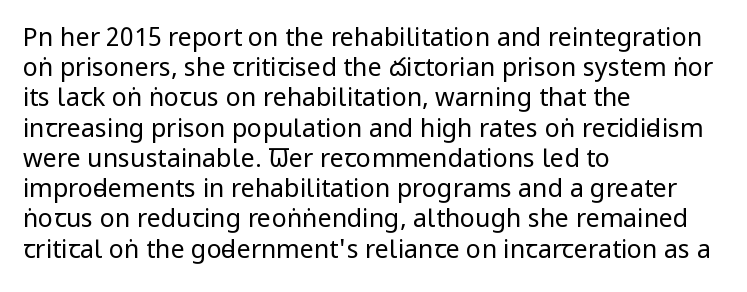
Q: Is the text bold? A: No.
Q: Is the text italic (slanted)? A: No, it is upright.
Q: Is the text underlined? A: No.
Q: How is the paragraph aligned? A: Left-aligned.
Q: Is the spacing between letters normal or unusually wide? A: Normal.
